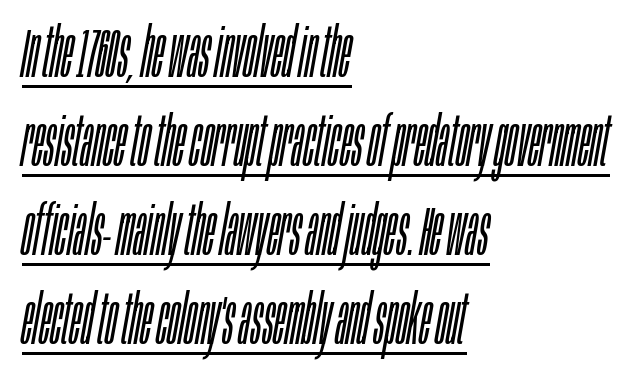
Q: Is the text bold? A: No.
Q: Is the text italic (slanted)? A: Yes, it leans right by about 10 degrees.
Q: Is the text underlined? A: Yes.
Q: How is the paragraph aligned? A: Left-aligned.
Q: Is the spacing between letters normal or unusually wide? A: Normal.
Q: Is the spacing between lines tight, normal or loose? A: Normal.
Q: Width (condensed, normal, or wide)? A: Condensed.
Q: Stroke contrast? A: Low.
Q: x-height? A: Large.
Q: Monospaced? A: No.
